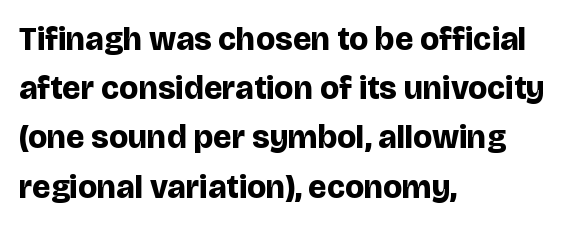
Whoever set this chose a conventional vertical rhythm. The rendering uses a bold face; every stroke is thick and dark. Style check: upright. This sample uses plain, unmodified letter spacing. Nobody drew a line under any word here.
